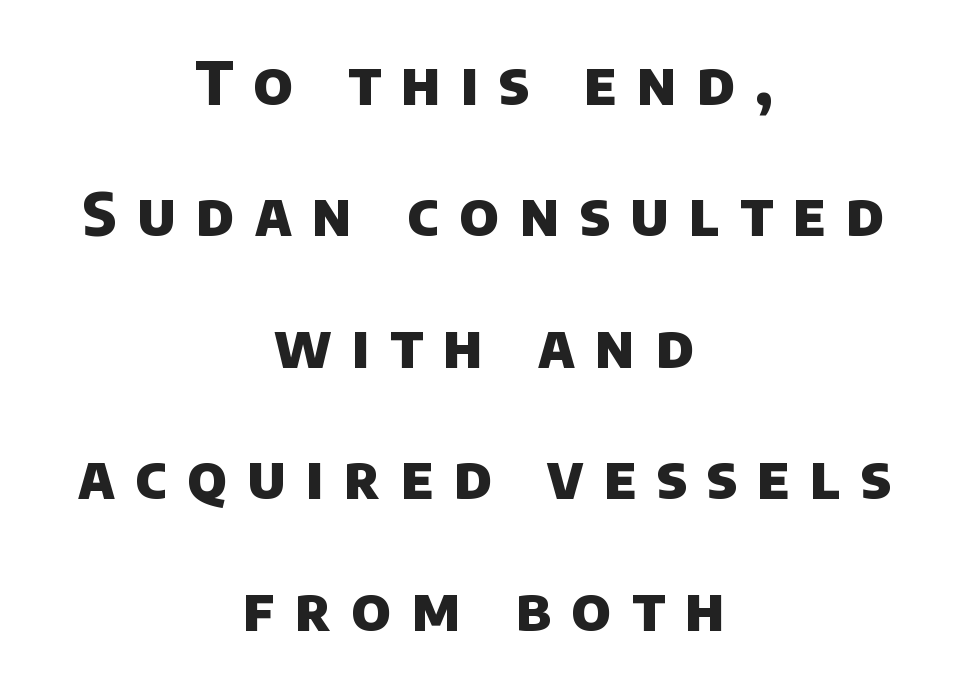
The image shows 60 px heavy sans-serif type; set centered, loose line spacing (2.19x), unusually wide letter spacing (+0.34 em), not underlined; low stroke contrast and a large x-height.
